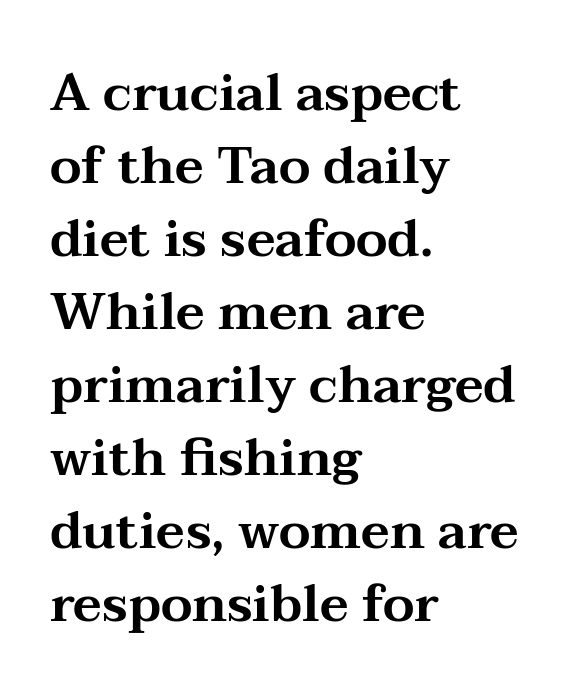
{"serif": "yes", "italic": "no", "width": "wide", "stroke_contrast": "medium", "x_height": "medium", "monospaced": "no", "underline": "no", "align": "left", "line_spacing": "normal", "line_spacing_ratio": 1.43, "letter_spacing": "normal", "letter_spacing_em": 0.0, "glyph_px": 51}
